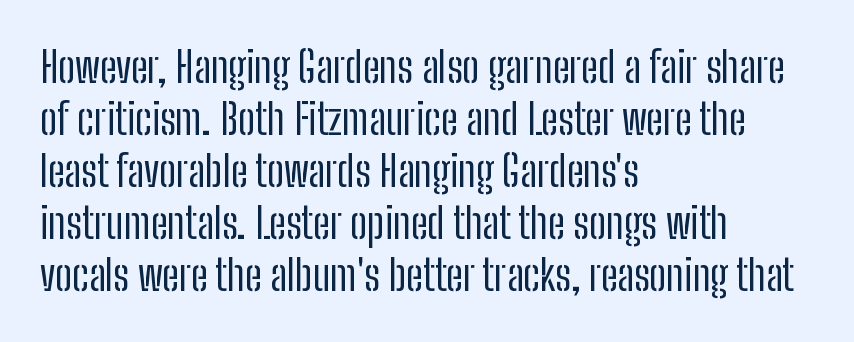
The rendering uses natural spacing where letterforms have individual widths. Font category for this specimen: sans-serif. Short and long lines alike share a common starting point at left. Posture: vertical. Letters rest on an invisible, unmarked baseline. No heavy texture on the line: the type isn't bold.
